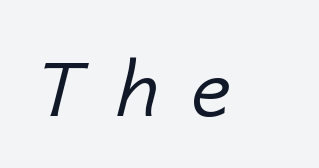
The image shows 77 px regular-weight type, italic (leaning right); set unusually wide letter spacing (+0.43 em), not underlined; low stroke contrast and a medium x-height.
